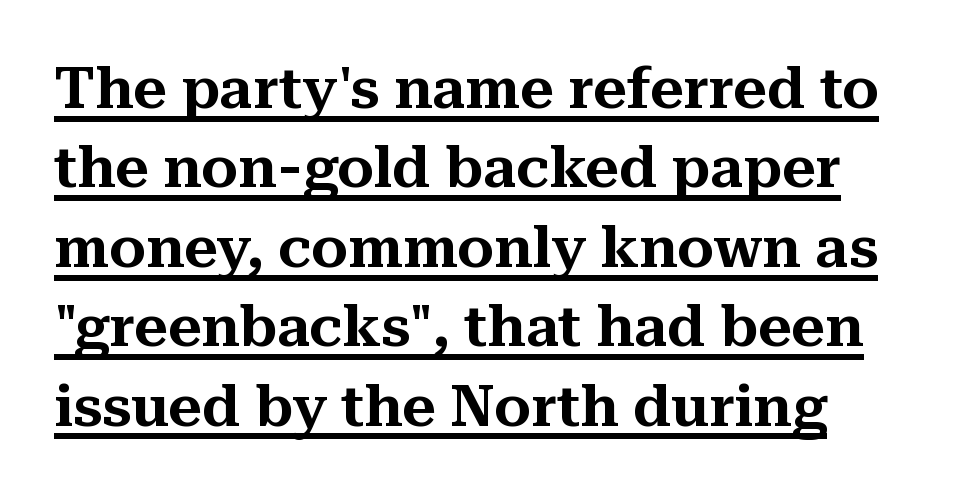
The image shows 58 px serif type, upright; set normal line spacing (1.37x), normal letter spacing, underlined; medium stroke contrast and a medium x-height.
